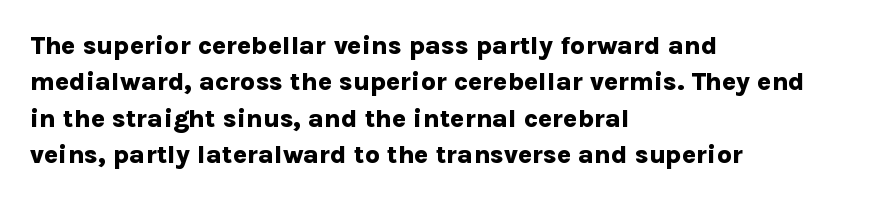
Q: Is the text bold? A: Yes.
Q: Is the text italic (slanted)? A: No, it is upright.
Q: Is the text underlined? A: No.
Q: How is the paragraph aligned? A: Left-aligned.
Q: Is the spacing between letters normal or unusually wide? A: Normal.
Q: Is the spacing between lines tight, normal or loose? A: Normal.
